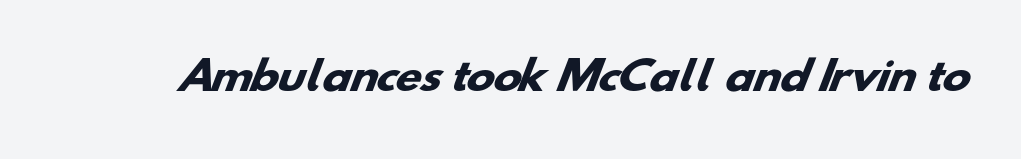
{"serif": "no", "bold": "yes", "weight": "heavy", "width": "wide", "stroke_contrast": "low", "x_height": "small", "monospaced": "no", "underline": "no", "letter_spacing": "normal", "letter_spacing_em": 0.0, "glyph_px": 38}
